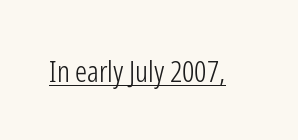
When letters stand straight like this, we call the style roman or upright. Students, observe the line beneath the letters — that is underlining. These lines are rendered in a variable-pitch font. The designer went with a sans here, leaving each stem footless. The cut favours lightness, reaching ordinary text weight at its darkest.
